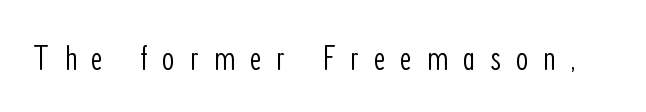
Q: Is the text bold? A: No.
Q: Is the text italic (slanted)? A: No, it is upright.
Q: Is the typeface a serif or a sans-serif typeface? A: Sans-serif.
Q: Is the text underlined? A: No.
Q: Is the spacing between letters normal or unusually wide? A: Unusually wide.
Q: Width (condensed, normal, or wide)? A: Condensed.
Q: Stroke contrast? A: Low.
Q: x-height? A: Medium.
Q: Monospaced? A: No.
